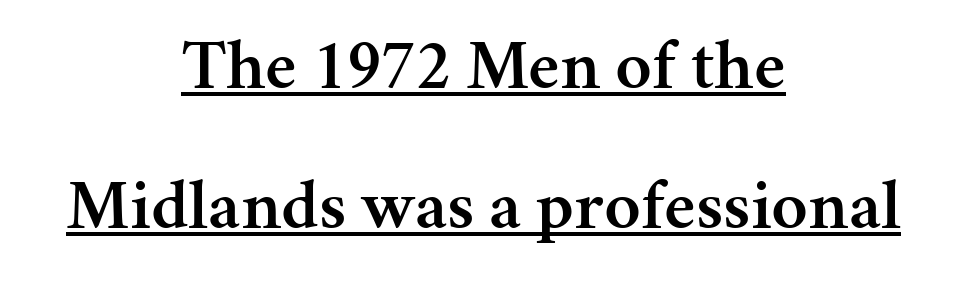
Between one letter and the next there's only the usual sliver of space. The setting favours the middle, as headings and verse often do. Little horizontal feet cap the strokes, marking this as serif type. Here the designer chose a conventional face with non-uniform glyph widths. Notice the strokes are somewhat thickened but not fully heavy: this is a semibold.
